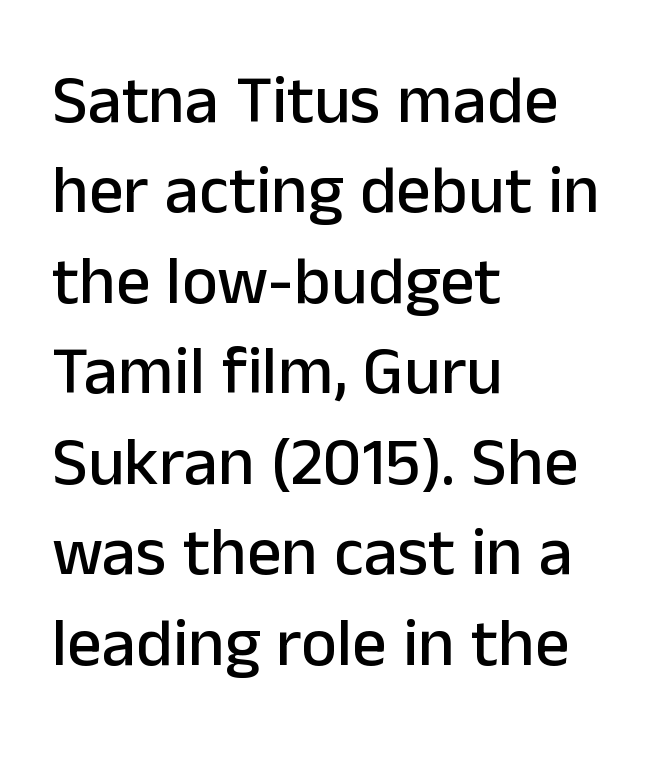
If you drew a ruler down the left edge, every line would touch it. Does the leading feel generous? No, just average. Is this a fixed-width face? No — the glyphs have proportional, varying widths. Only glyphs here, with clear space below each row.
